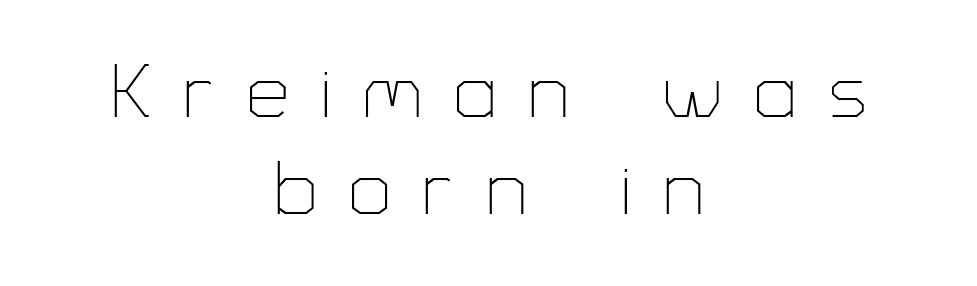
Characters remain perfectly vertical along every line. A light-to-regular cut is what we see here. The face used here is rendered with a markedly widened letterfit. Any mark beneath the type? The region is blank. Each letter keeps its own natural width here, so spacing adapts to shape.
